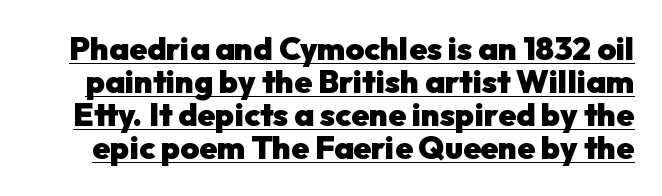
{"serif": "no", "italic": "no", "bold": "yes", "weight": "heavy", "width": "normal", "stroke_contrast": "low", "x_height": "medium", "monospaced": "no", "underline": "yes", "line_spacing": "tight", "line_spacing_ratio": 1.03, "letter_spacing": "normal", "letter_spacing_em": 0.0, "glyph_px": 32}
